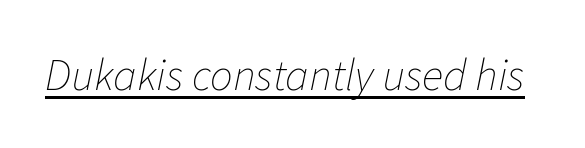
The image shows 45 px thin type, italic (leaning right); set normal letter spacing, underlined; low stroke contrast and a medium x-height.
